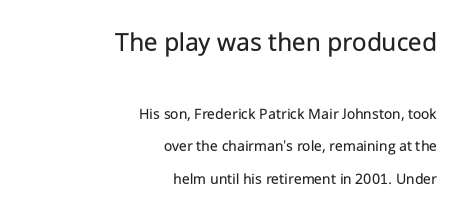
Q: Is the text bold? A: No.
Q: Is the text italic (slanted)? A: No, it is upright.
Q: Is the typeface a serif or a sans-serif typeface? A: Sans-serif.
Q: Is the text underlined? A: No.
Q: How is the paragraph aligned? A: Right-aligned.
Q: Is the spacing between letters normal or unusually wide? A: Normal.
Q: Is the spacing between lines tight, normal or loose? A: Loose.
Q: Which block of text is set in a larger size, the first (top) or the second (bottom)? A: The first (top) one.
Q: Width (condensed, normal, or wide)? A: Normal.
Q: Stroke contrast? A: Low.
Q: x-height? A: Medium.
Q: Monospaced? A: No.
